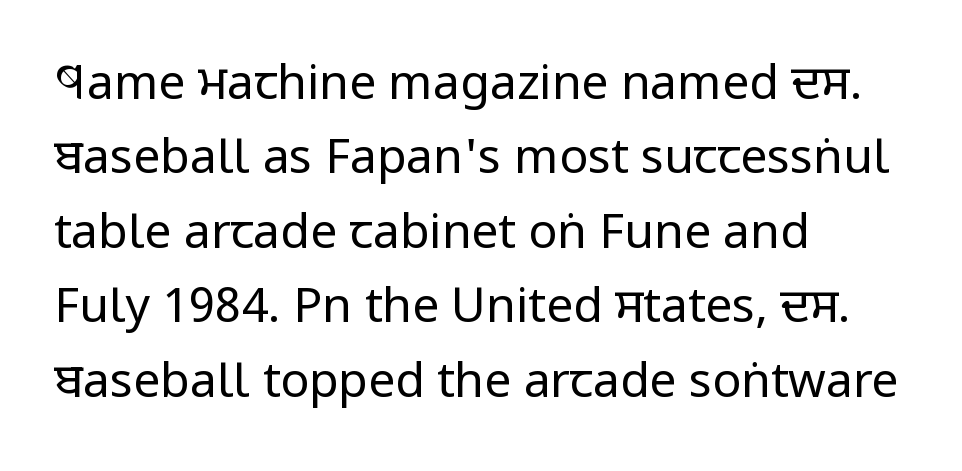
The image shows 48 px regular-weight, condensed sans-serif type, upright; set left-aligned, normal line spacing (1.55x), normal letter spacing, not underlined; low stroke contrast and a large x-height.
